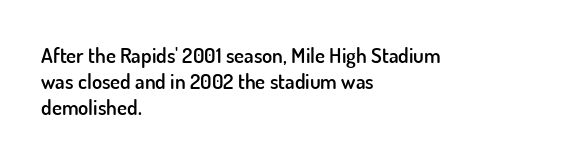
{"italic": "no", "bold": "semi", "underline": "no", "align": "left", "line_spacing_ratio": 1.24, "letter_spacing": "normal", "letter_spacing_em": 0.0, "glyph_px": 21}
